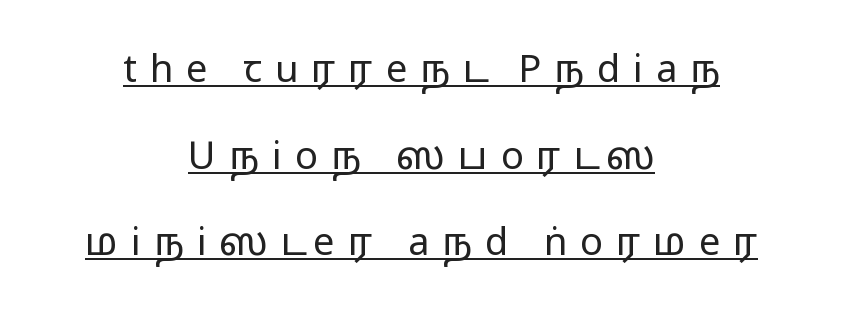
Q: Is the text bold? A: No.
Q: Is the text italic (slanted)? A: No, it is upright.
Q: Is the typeface a serif or a sans-serif typeface? A: Sans-serif.
Q: Is the text underlined? A: Yes.
Q: How is the paragraph aligned? A: Centered.
Q: Is the spacing between letters normal or unusually wide? A: Unusually wide.
Q: Is the spacing between lines tight, normal or loose? A: Loose.
Q: Width (condensed, normal, or wide)? A: Wide.
Q: Stroke contrast? A: Low.
Q: x-height? A: Medium.
Q: Monospaced? A: No.
